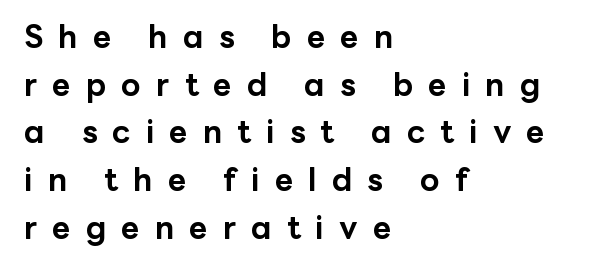
Q: Is the text bold? A: Yes.
Q: Is the text italic (slanted)? A: No, it is upright.
Q: Is the typeface a serif or a sans-serif typeface? A: Sans-serif.
Q: Is the text underlined? A: No.
Q: How is the paragraph aligned? A: Left-aligned.
Q: Is the spacing between letters normal or unusually wide? A: Unusually wide.
Q: Is the spacing between lines tight, normal or loose? A: Normal.
Q: Width (condensed, normal, or wide)? A: Normal.
Q: Stroke contrast? A: Low.
Q: x-height? A: Medium.
Q: Monospaced? A: No.
